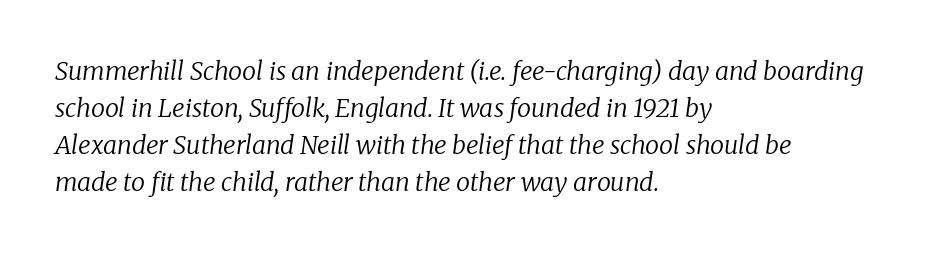
Q: Is the text bold? A: No.
Q: Is the text italic (slanted)? A: Yes, it leans right by about 8 degrees.
Q: Is the text underlined? A: No.
Q: How is the paragraph aligned? A: Left-aligned.
Q: Is the spacing between letters normal or unusually wide? A: Normal.
Q: Is the spacing between lines tight, normal or loose? A: Normal.
